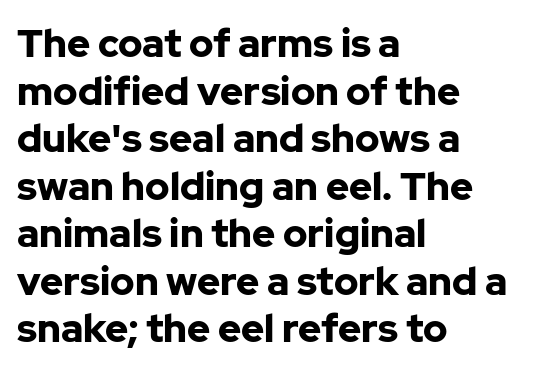
{"serif": "no", "italic": "no", "bold": "yes", "weight": "bold", "width": "normal", "stroke_contrast": "low", "x_height": "medium", "monospaced": "no", "underline": "no", "align": "left", "line_spacing_ratio": 1.22, "letter_spacing": "normal", "letter_spacing_em": 0.0, "glyph_px": 39}
